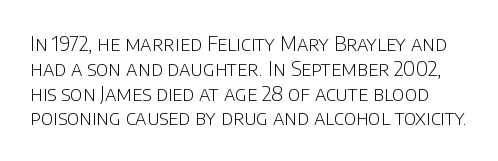
Q: Is the text bold? A: No.
Q: Is the text italic (slanted)? A: No, it is upright.
Q: Is the text underlined? A: No.
Q: Is the spacing between letters normal or unusually wide? A: Normal.
